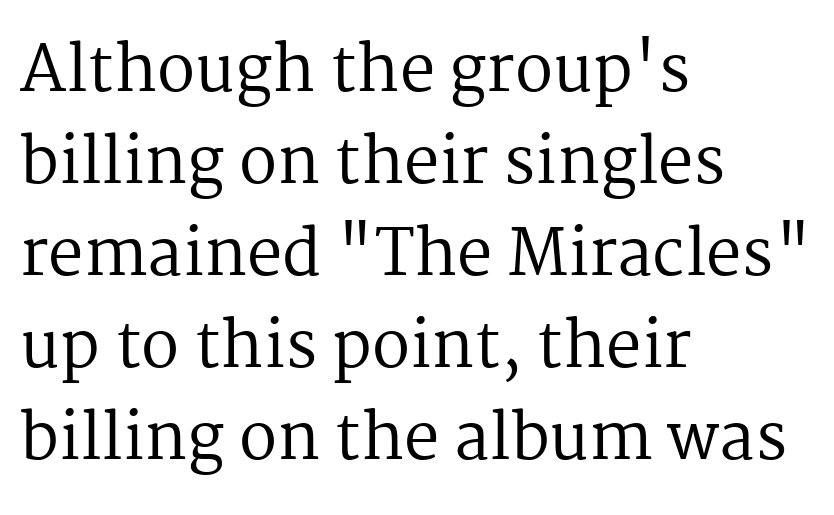
{"serif": "yes", "italic": "no", "bold": "no", "weight": "regular", "width": "normal", "stroke_contrast": "medium", "x_height": "medium", "monospaced": "no", "underline": "no", "align": "left", "line_spacing": "normal", "line_spacing_ratio": 1.46, "letter_spacing": "normal", "letter_spacing_em": 0.0, "glyph_px": 63}
